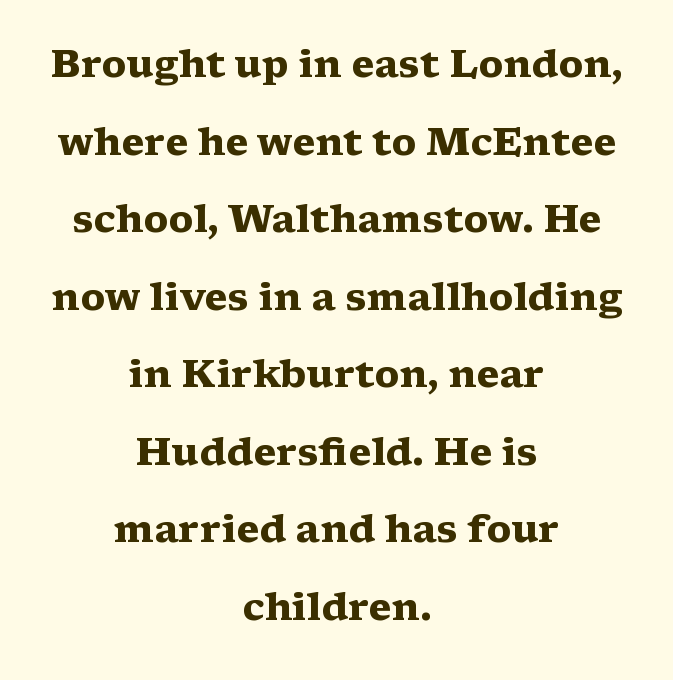
{"serif": "yes", "italic": "no", "bold": "yes", "weight": "heavy", "width": "wide", "stroke_contrast": "medium", "x_height": "medium", "monospaced": "no", "underline": "no", "align": "center", "line_spacing": "loose", "line_spacing_ratio": 2.04, "letter_spacing": "normal", "letter_spacing_em": 0.0, "glyph_px": 38}
